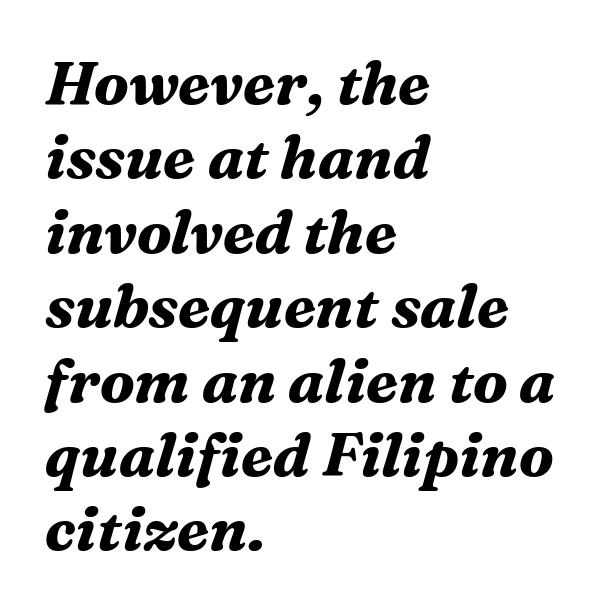
Q: Is the text bold? A: Yes.
Q: Is the text italic (slanted)? A: Yes, it leans right by about 16 degrees.
Q: Is the typeface a serif or a sans-serif typeface? A: Serif.
Q: Is the text underlined? A: No.
Q: How is the paragraph aligned? A: Left-aligned.
Q: Is the spacing between letters normal or unusually wide? A: Normal.
Q: Width (condensed, normal, or wide)? A: Normal.
Q: Stroke contrast? A: Medium.
Q: x-height? A: Medium.
Q: Monospaced? A: No.
